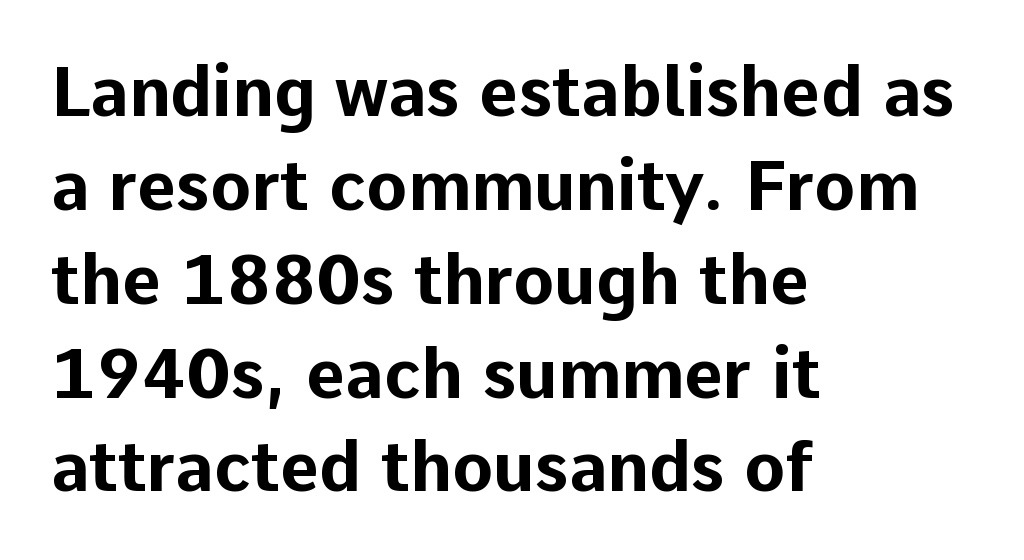
The image shows 68 px bold sans-serif type, upright; set left-aligned, normal line spacing (1.38x), normal letter spacing, not underlined; low stroke contrast and a medium x-height.
